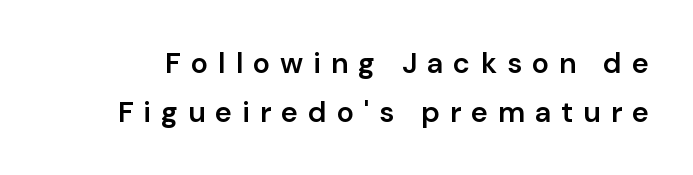
The type is letterspaced generously, with wide tracking. The characters look somewhat weighty, a semibold short of true bold. In terms of leading, this rendering sits right in the middle. The typeface chosen for these lines omits serifs. The letters stand straight up with perfectly vertical stems.
